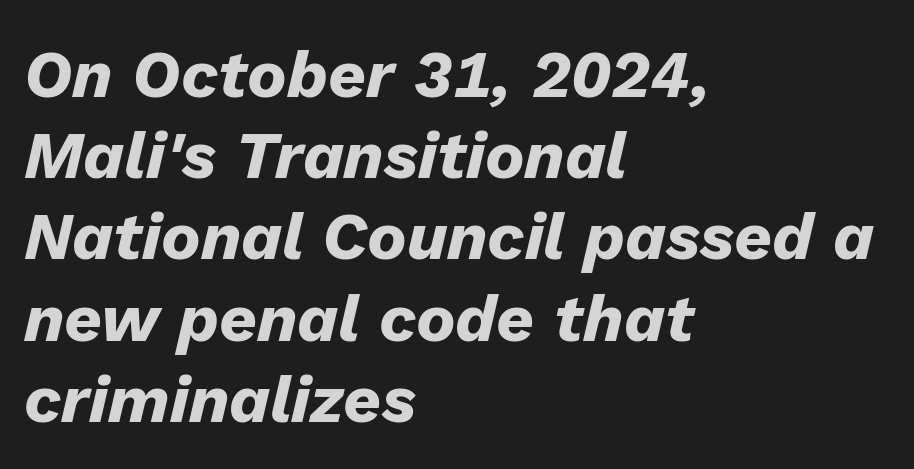
Descenders are the only things crossing below the line. The passage is arranged the way most books set body copy — flush left. The face used here has a pronounced slope to its letters. Typesetter's note: full bold, strokes at maximum text heaviness.
